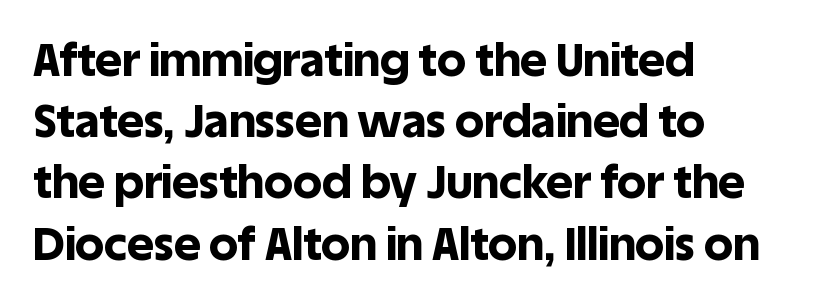
Weight check: bold — yes, fully. The string is rendered with underlining switched off. The lettering stays uniformly vertical, giving the passage a roman look. Tracking value appears to be zero — textbook default spacing. This block has exactly the height ordinary leading produces. These lines stack with their left ends in a neat column.
